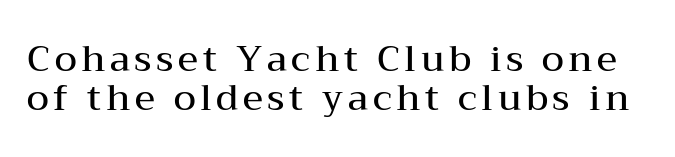
Q: Is the text bold? A: Semi-bold.
Q: Is the text italic (slanted)? A: No, it is upright.
Q: Is the typeface a serif or a sans-serif typeface? A: Serif.
Q: Is the text underlined? A: No.
Q: Is the spacing between lines tight, normal or loose? A: Tight.
Q: Width (condensed, normal, or wide)? A: Wide.
Q: Stroke contrast? A: Medium.
Q: x-height? A: Medium.
Q: Monospaced? A: No.
